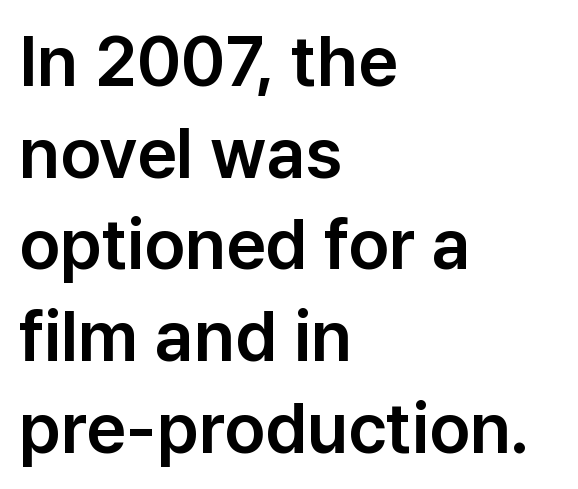
I'd call this a sans setting — the letters go barefoot. The rag falls on the right side of this text block. The specimen reads as upright at a glance. A typesetter would call this leading conventional body-copy spacing. The letters advance in unequal steps, a hallmark of proportional type. Standard letterfit; no display-style spreading of the glyphs.
